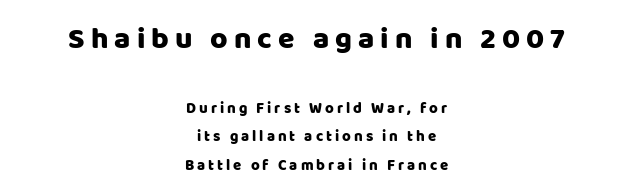
The image shows 30 px sans-serif type, upright; set centered, loose line spacing (1.9x), unusually wide letter spacing (+0.2 em), not underlined; the first (top) block is 2.0x larger; low stroke contrast and a large x-height.
